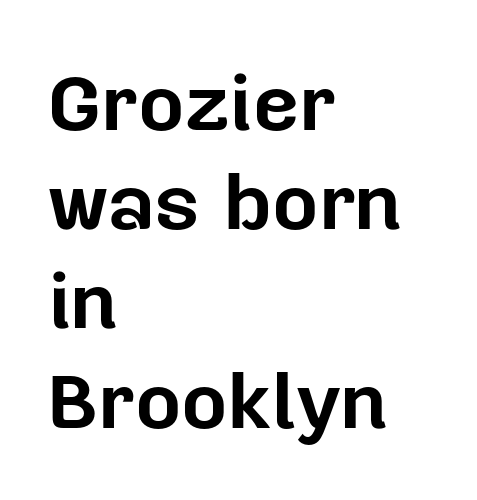
You can tell it's not italic because the verticals are truly vertical. The gaps between neighbouring characters are ordinary and unremarkable. Descenders hang freely into open space. You'd pick this weight for a headline — it's a proper bold. What kind of face is this? One without serifs — a sans. Think of a printed novel: that variable character pitch is what you see here.
